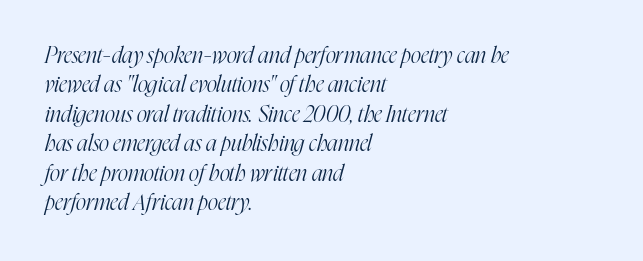
The image shows 22 px text type, italic (leaning right); set left-aligned, normal line spacing (1.34x), normal letter spacing, not underlined.
